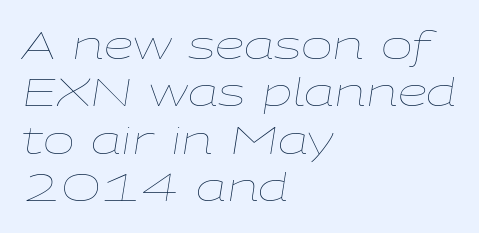
The image shows 38 px thin, wide type, italic (leaning right); set left-aligned, normal line spacing (1.25x), normal letter spacing, not underlined; low stroke contrast and a medium x-height.
